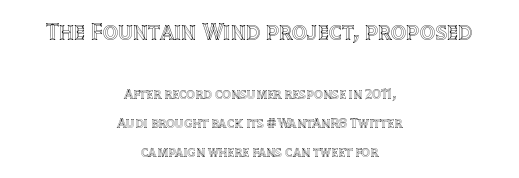
The image shows 24 px text type, upright; set centered, loose line spacing (2.08x), normal letter spacing, not underlined; the first (top) block is 1.71x larger.
